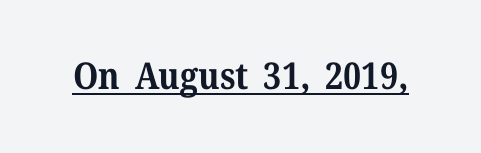
Q: Is the text bold? A: Yes.
Q: Is the text italic (slanted)? A: No, it is upright.
Q: Is the typeface a serif or a sans-serif typeface? A: Serif.
Q: Is the text underlined? A: Yes.
Q: Is the spacing between letters normal or unusually wide? A: Normal.
Q: Width (condensed, normal, or wide)? A: Normal.
Q: Stroke contrast? A: Medium.
Q: x-height? A: Medium.
Q: Monospaced? A: No.
